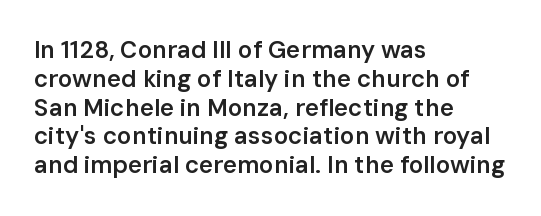
{"italic": "no", "bold": "semi", "underline": "no", "align": "left", "line_spacing_ratio": 1.2, "letter_spacing": "normal", "letter_spacing_em": 0.0, "glyph_px": 24}
